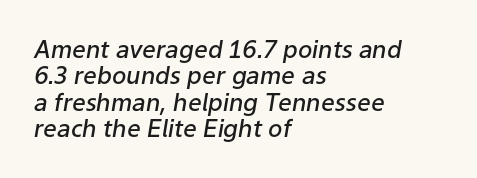
Q: Is the text bold? A: Semi-bold.
Q: Is the text italic (slanted)? A: Yes, it leans right by about 9 degrees.
Q: Is the text underlined? A: No.
Q: How is the paragraph aligned? A: Left-aligned.
Q: Is the spacing between letters normal or unusually wide? A: Normal.
Q: Is the spacing between lines tight, normal or loose? A: Tight.
